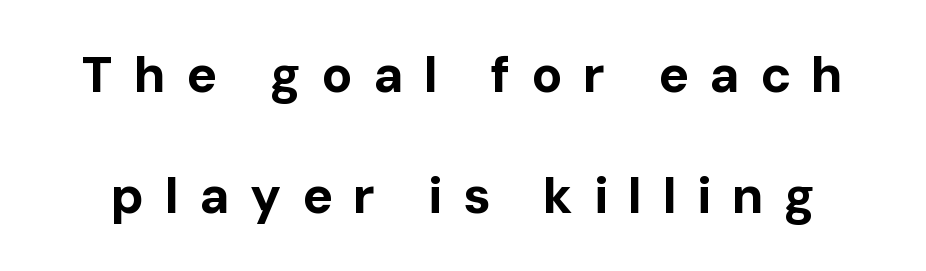
The image shows 51 px bold sans-serif type, upright; set loose line spacing (2.38x), unusually wide letter spacing (+0.4 em), not underlined; low stroke contrast and a medium x-height.
